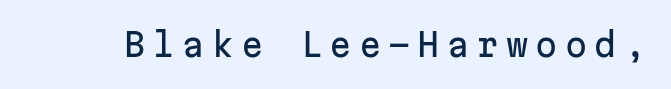
The image shows 32 px sans-serif type, upright, monospaced; set unusually wide letter spacing (+0.22 em), not underlined; low stroke contrast and a medium x-height.
